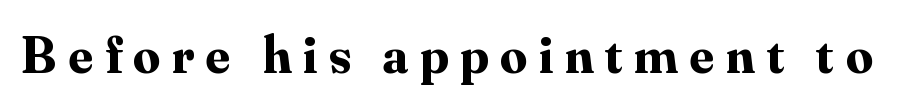
{"serif": "yes", "italic": "no", "bold": "yes", "weight": "bold", "width": "normal", "stroke_contrast": "medium", "x_height": "small", "monospaced": "no", "underline": "no", "letter_spacing": "wide", "letter_spacing_em": 0.22, "glyph_px": 53}
